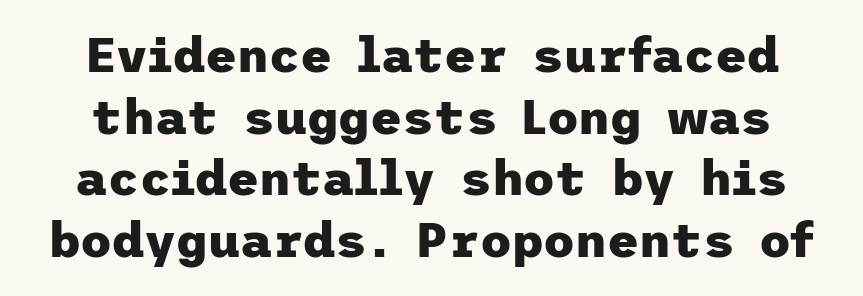
{"serif": "no", "italic": "no", "bold": "yes", "weight": "heavy", "width": "normal", "stroke_contrast": "low", "x_height": "medium", "underline": "no", "line_spacing": "normal", "line_spacing_ratio": 1.26, "letter_spacing": "normal", "letter_spacing_em": 0.0, "glyph_px": 49}
